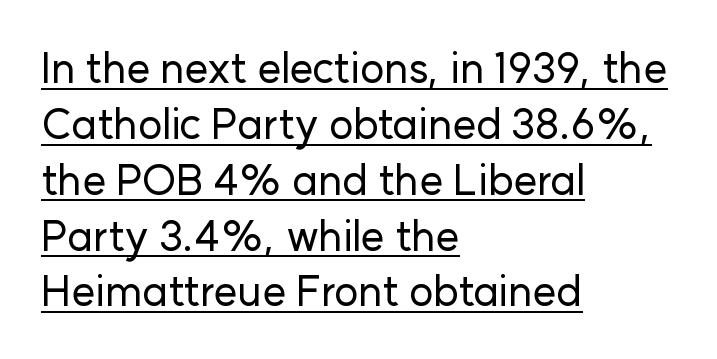
{"serif": "no", "italic": "no", "width": "normal", "stroke_contrast": "low", "x_height": "medium", "monospaced": "no", "underline": "yes", "align": "left", "line_spacing": "normal", "line_spacing_ratio": 1.33, "letter_spacing": "normal", "letter_spacing_em": 0.0, "glyph_px": 42}
